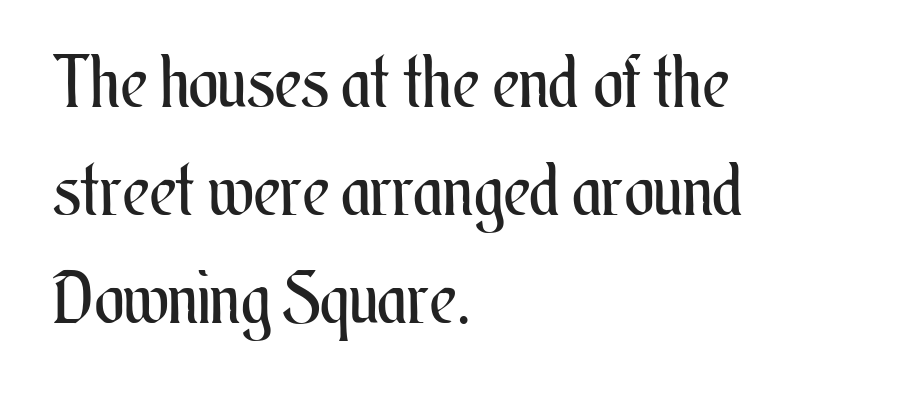
Q: Is the text bold? A: No.
Q: Is the text italic (slanted)? A: No, it is upright.
Q: Is the text underlined? A: No.
Q: How is the paragraph aligned? A: Left-aligned.
Q: Is the spacing between letters normal or unusually wide? A: Normal.
Q: Is the spacing between lines tight, normal or loose? A: Normal.
Q: Width (condensed, normal, or wide)? A: Condensed.
Q: Stroke contrast? A: Medium.
Q: x-height? A: Small.
Q: Monospaced? A: No.
